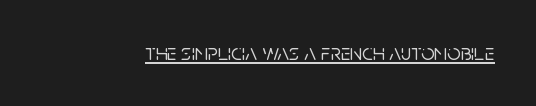
{"italic": "no", "underline": "yes", "letter_spacing": "normal", "letter_spacing_em": 0.0, "glyph_px": 23}
